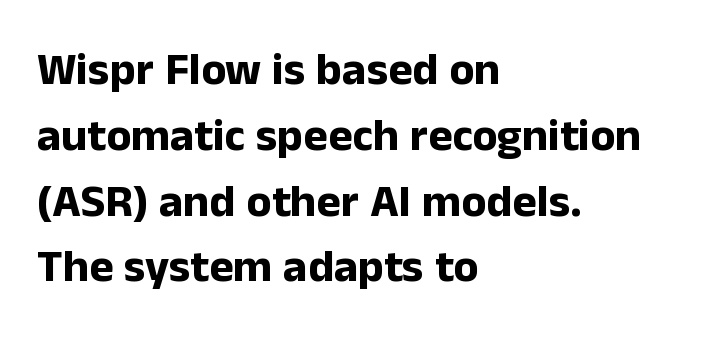
Q: Is the text bold? A: Yes.
Q: Is the text italic (slanted)? A: No, it is upright.
Q: Is the typeface a serif or a sans-serif typeface? A: Sans-serif.
Q: Is the text underlined? A: No.
Q: How is the paragraph aligned? A: Left-aligned.
Q: Is the spacing between letters normal or unusually wide? A: Normal.
Q: Is the spacing between lines tight, normal or loose? A: Normal.
Q: Width (condensed, normal, or wide)? A: Normal.
Q: Stroke contrast? A: Low.
Q: x-height? A: Medium.
Q: Monospaced? A: No.
